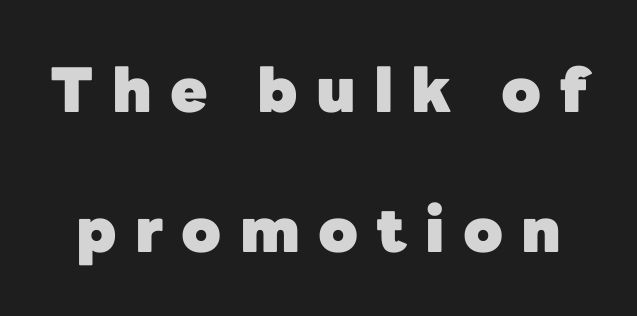
Q: Is the text bold? A: Yes.
Q: Is the text italic (slanted)? A: No, it is upright.
Q: Is the typeface a serif or a sans-serif typeface? A: Sans-serif.
Q: Is the text underlined? A: No.
Q: Is the spacing between letters normal or unusually wide? A: Unusually wide.
Q: Is the spacing between lines tight, normal or loose? A: Loose.
Q: Width (condensed, normal, or wide)? A: Normal.
Q: Stroke contrast? A: Low.
Q: x-height? A: Medium.
Q: Monospaced? A: No.
